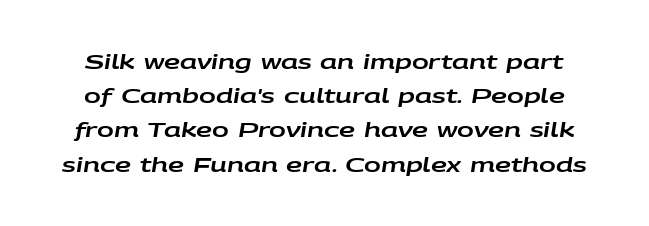
{"italic": "yes", "lean": "right", "slant_degrees": 9, "underline": "no", "line_spacing_ratio": 1.71, "letter_spacing": "normal", "letter_spacing_em": 0.0, "glyph_px": 20}
